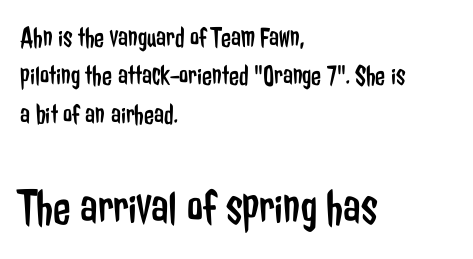
The space beneath each line is pristine and unruled. Is this a fixed-width face? No — the glyphs have proportional, varying widths. These lines are set flush left with a ragged right edge. The designer left line spacing at the default. Regarding serifs, this sample does without them. Which of the two is more prominent by size? The second, at the bottom.
